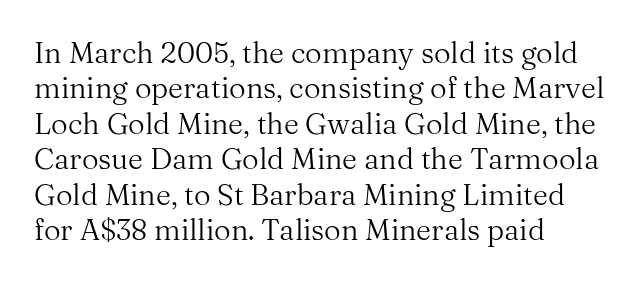
{"serif": "yes", "italic": "no", "bold": "no", "weight": "regular", "width": "normal", "stroke_contrast": "medium", "x_height": "medium", "monospaced": "no", "underline": "no", "align": "left", "line_spacing_ratio": 1.22, "letter_spacing": "normal", "letter_spacing_em": 0.0, "glyph_px": 29}
